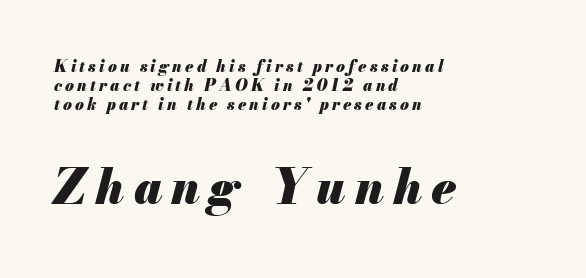
Q: Is the text bold? A: Yes.
Q: Is the text italic (slanted)? A: Yes, it leans right by about 13 degrees.
Q: Is the text underlined? A: No.
Q: How is the paragraph aligned? A: Left-aligned.
Q: Which block of text is set in a larger size, the first (top) or the second (bottom)? A: The second (bottom) one.
Q: Width (condensed, normal, or wide)? A: Normal.
Q: Stroke contrast? A: Medium.
Q: x-height? A: Small.
Q: Monospaced? A: No.
